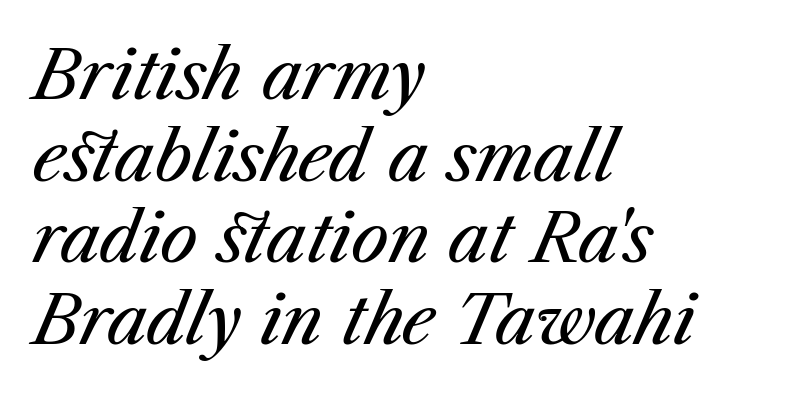
Q: Is the text bold? A: No.
Q: Is the text italic (slanted)? A: Yes, it leans right by about 23 degrees.
Q: Is the text underlined? A: No.
Q: How is the paragraph aligned? A: Left-aligned.
Q: Is the spacing between letters normal or unusually wide? A: Normal.
Q: Width (condensed, normal, or wide)? A: Normal.
Q: Stroke contrast? A: Medium.
Q: x-height? A: Medium.
Q: Monospaced? A: No.
